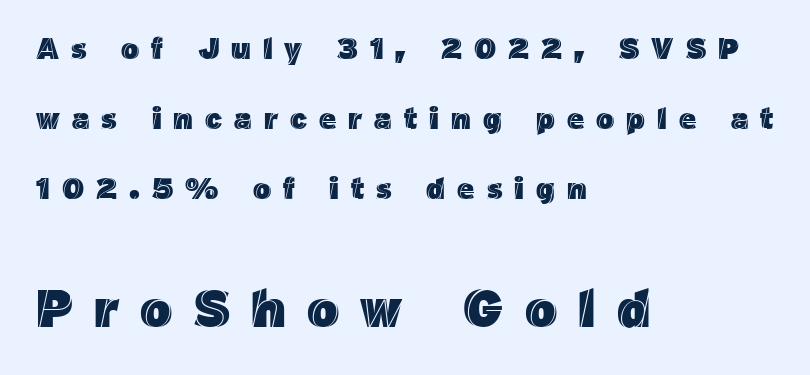
Q: Is the text italic (slanted)? A: No, it is upright.
Q: Is the text underlined? A: No.
Q: How is the paragraph aligned? A: Left-aligned.
Q: Is the spacing between letters normal or unusually wide? A: Unusually wide.
Q: Is the spacing between lines tight, normal or loose? A: Loose.
Q: Which block of text is set in a larger size, the first (top) or the second (bottom)? A: The second (bottom) one.
Q: Width (condensed, normal, or wide)? A: Normal.
Q: x-height? A: Medium.
Q: Monospaced? A: No.
